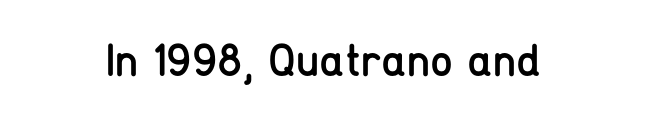
Q: Is the text bold? A: No.
Q: Is the text italic (slanted)? A: No, it is upright.
Q: Is the typeface a serif or a sans-serif typeface? A: Sans-serif.
Q: Is the text underlined? A: No.
Q: Is the spacing between letters normal or unusually wide? A: Normal.
Q: Width (condensed, normal, or wide)? A: Condensed.
Q: Stroke contrast? A: Low.
Q: x-height? A: Medium.
Q: Monospaced? A: No.
